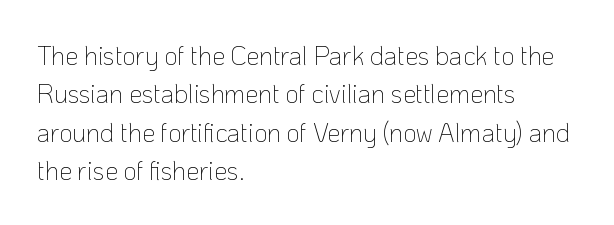
{"italic": "no", "bold": "no", "underline": "no", "align": "left", "line_spacing": "normal", "line_spacing_ratio": 1.48, "letter_spacing": "normal", "letter_spacing_em": 0.0, "glyph_px": 26}
